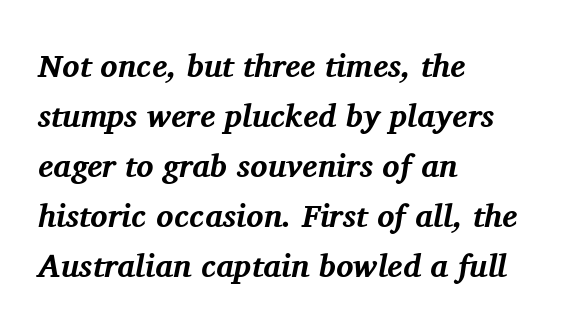
{"serif": "yes", "italic": "yes", "lean": "right", "slant_degrees": 11, "bold": "yes", "weight": "bold", "width": "normal", "stroke_contrast": "medium", "x_height": "medium", "monospaced": "no", "underline": "no", "align": "left", "line_spacing": "normal", "line_spacing_ratio": 1.56, "letter_spacing": "normal", "letter_spacing_em": 0.0, "glyph_px": 32}
